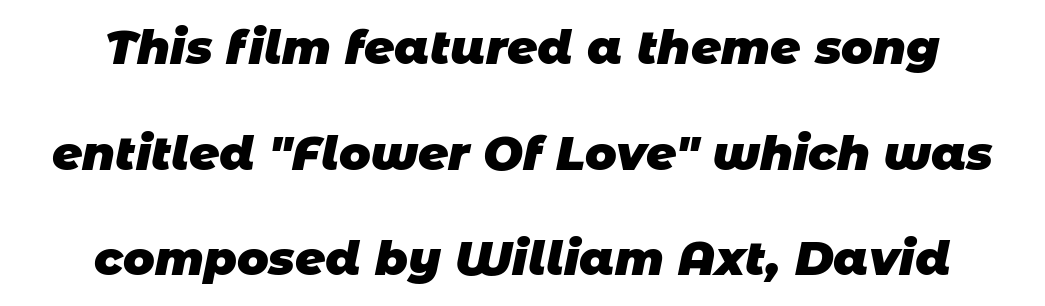
{"serif": "no", "bold": "yes", "weight": "heavy", "width": "normal", "stroke_contrast": "low", "x_height": "large", "monospaced": "no", "underline": "no", "align": "center", "line_spacing": "loose", "line_spacing_ratio": 2.25, "letter_spacing": "normal", "letter_spacing_em": 0.0, "glyph_px": 47}
